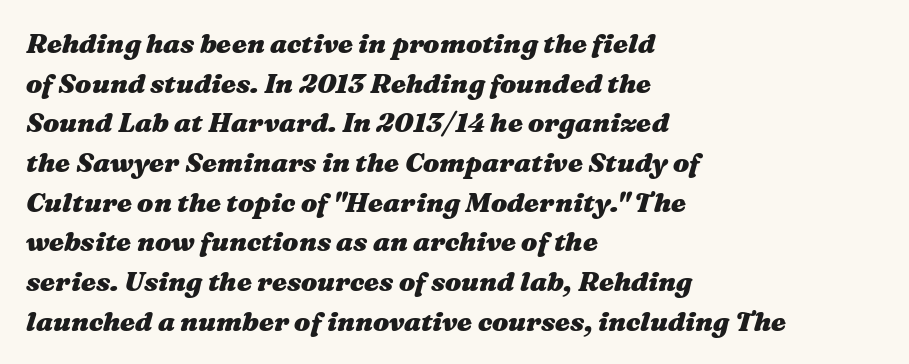
{"italic": "yes", "lean": "right", "slant_degrees": 16, "bold": "yes", "underline": "no", "align": "left", "line_spacing": "normal", "line_spacing_ratio": 1.47, "letter_spacing": "normal", "letter_spacing_em": 0.0, "glyph_px": 27}
